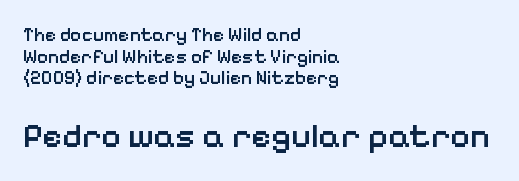
The image shows 34 px semibold sans-serif type, upright; set left-aligned, tight line spacing (1.14x), normal letter spacing, not underlined; the second (bottom) block is 1.79x larger; low stroke contrast and a medium x-height.
